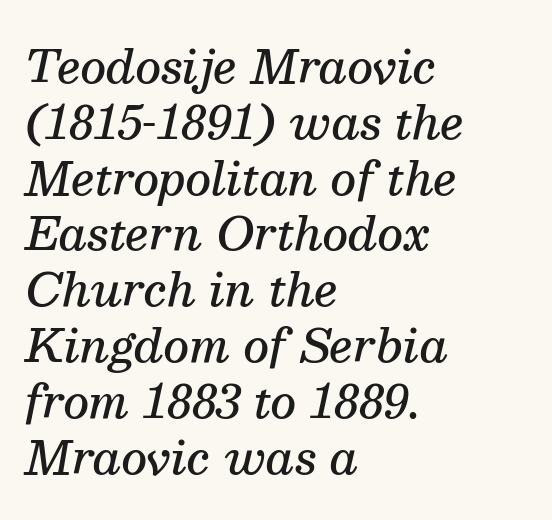
Q: Is the text bold? A: Semi-bold.
Q: Is the text italic (slanted)? A: Yes, it leans right by about 13 degrees.
Q: Is the typeface a serif or a sans-serif typeface? A: Serif.
Q: Is the text underlined? A: No.
Q: How is the paragraph aligned? A: Left-aligned.
Q: Is the spacing between letters normal or unusually wide? A: Normal.
Q: Width (condensed, normal, or wide)? A: Normal.
Q: Stroke contrast? A: Medium.
Q: x-height? A: Medium.
Q: Monospaced? A: No.
